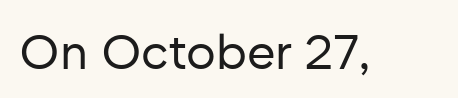
Each letter keeps its own natural width here, so spacing adapts to shape. The letters stand straight up with perfectly vertical stems. Heaviness? Minimal to ordinary, like unemphasized prose. The area under the type is left untouched. A typesetter would label this face a sans.
